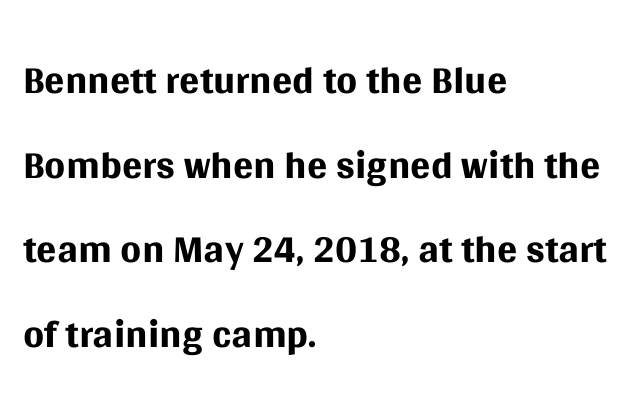
The image shows 60 px regular-weight sans-serif type, upright; set left-aligned, normal line spacing (1.41x), normal letter spacing, not underlined; medium stroke contrast and a large x-height.
